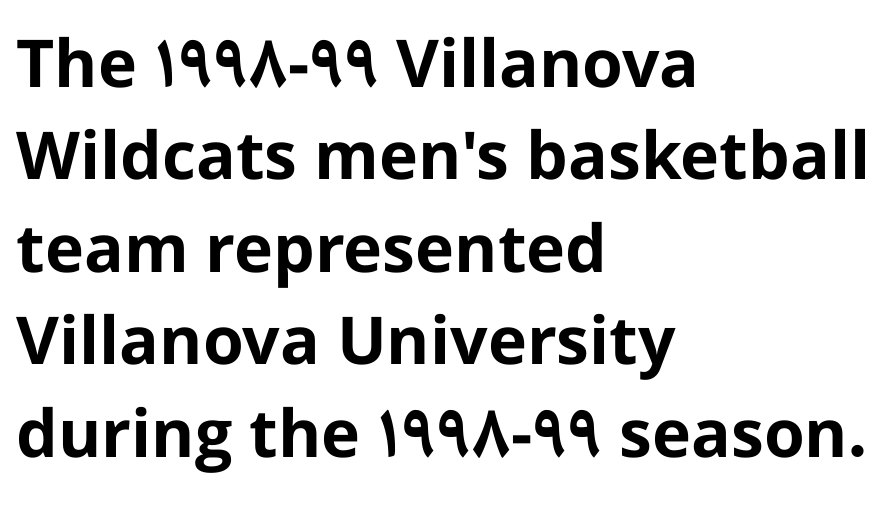
Q: Is the text bold? A: Yes.
Q: Is the text italic (slanted)? A: No, it is upright.
Q: Is the typeface a serif or a sans-serif typeface? A: Sans-serif.
Q: Is the text underlined? A: No.
Q: How is the paragraph aligned? A: Left-aligned.
Q: Is the spacing between letters normal or unusually wide? A: Normal.
Q: Is the spacing between lines tight, normal or loose? A: Normal.
Q: Width (condensed, normal, or wide)? A: Normal.
Q: Stroke contrast? A: Low.
Q: x-height? A: Medium.
Q: Monospaced? A: No.
